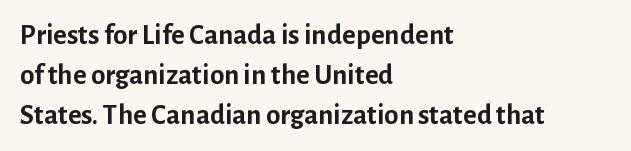
The letters advance in unequal steps, a hallmark of proportional type. These lines stack with their left ends in a neat column. The vertical gap from one line to the next is medium. Default kerning and tracking; the words read as compact shapes. The passage shown is not underscored anywhere. Set as a true bold cut, around the 700 mark.
